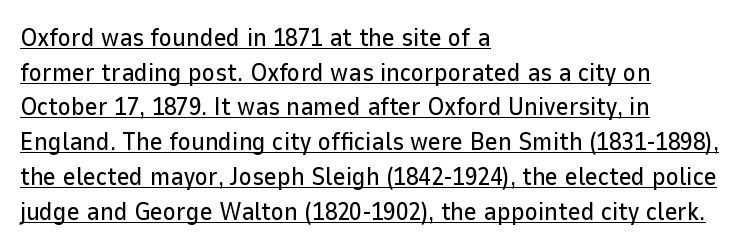
You can see a thin bar hugging the bottom of the glyphs. If you drew a ruler down the left edge, every line would touch it. The type is set solid horizontally, with unmodified tracking. Whoever set this chose a conventional vertical rhythm.
